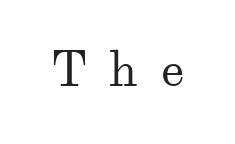
Q: Is the text bold? A: No.
Q: Is the text italic (slanted)? A: No, it is upright.
Q: Is the typeface a serif or a sans-serif typeface? A: Serif.
Q: Is the text underlined? A: No.
Q: Is the spacing between letters normal or unusually wide? A: Unusually wide.
Q: Width (condensed, normal, or wide)? A: Normal.
Q: Stroke contrast? A: Medium.
Q: x-height? A: Small.
Q: Monospaced? A: No.
